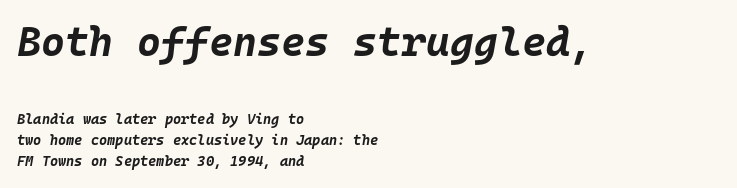
The rendering uses a bold face; every stroke is thick and dark. This rendering leaves character spacing at its baseline value. This sample uses an oblique cut, with every glyph tilted off the vertical. Check under the words: just untouched page. Caption: upper text group enlarged, lower text group reduced.
